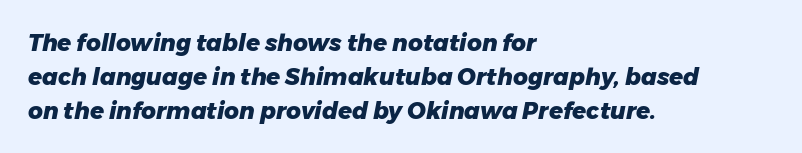
{"italic": "yes", "lean": "right", "slant_degrees": 11, "bold": "yes", "underline": "no", "align": "left", "line_spacing": "normal", "line_spacing_ratio": 1.47, "letter_spacing": "normal", "letter_spacing_em": 0.0, "glyph_px": 23}
